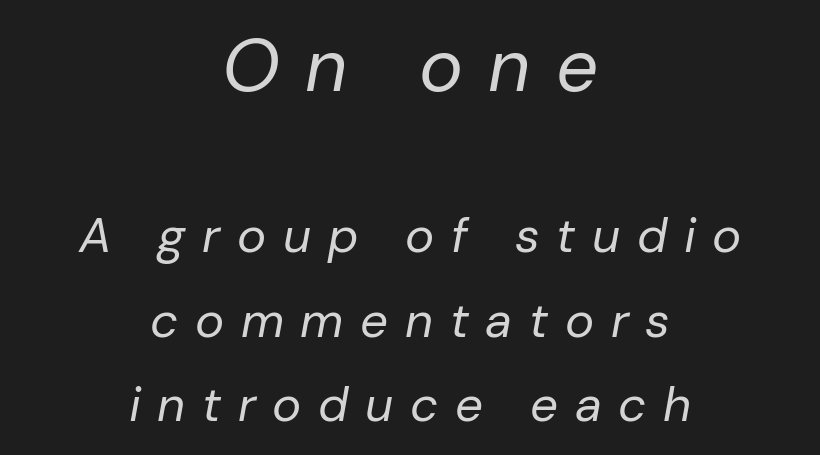
The image shows 74 px regular-weight type, italic (leaning right); set centered, line spacing 1.72x, unusually wide letter spacing (+0.34 em), not underlined; the first (top) block is 1.51x larger; low stroke contrast and a medium x-height.
